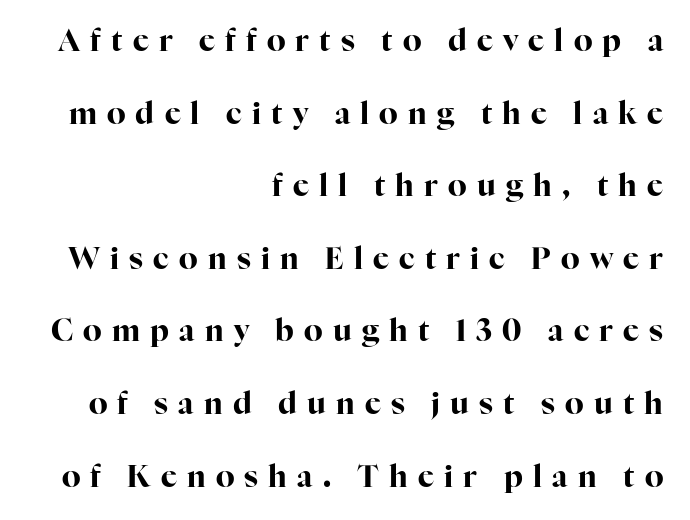
The image shows 30 px bold serif type, upright; set right-aligned, loose line spacing (2.42x), unusually wide letter spacing (+0.34 em), not underlined; high stroke contrast and a medium x-height.
